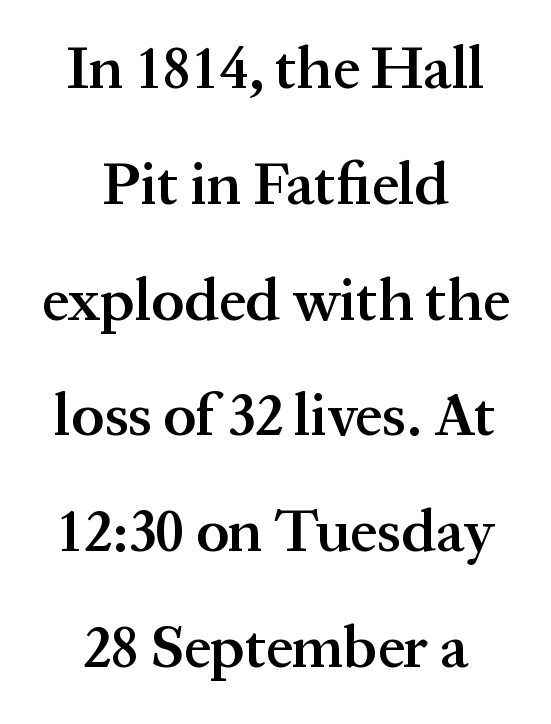
Q: Is the text bold? A: Semi-bold.
Q: Is the text italic (slanted)? A: No, it is upright.
Q: Is the typeface a serif or a sans-serif typeface? A: Serif.
Q: Is the text underlined? A: No.
Q: How is the paragraph aligned? A: Centered.
Q: Is the spacing between letters normal or unusually wide? A: Normal.
Q: Is the spacing between lines tight, normal or loose? A: Loose.
Q: Width (condensed, normal, or wide)? A: Normal.
Q: Stroke contrast? A: Medium.
Q: x-height? A: Medium.
Q: Monospaced? A: No.
